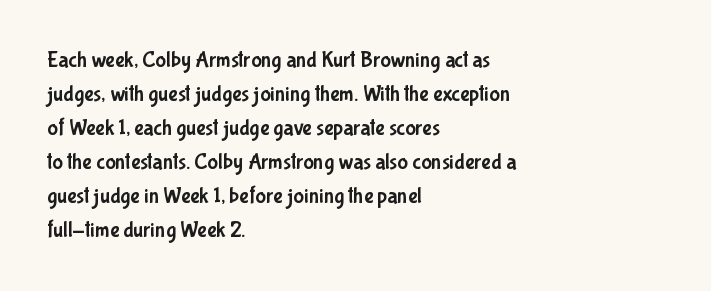
Q: Is the text italic (slanted)? A: No, it is upright.
Q: Is the text underlined? A: No.
Q: How is the paragraph aligned? A: Left-aligned.
Q: Is the spacing between letters normal or unusually wide? A: Normal.
Q: Is the spacing between lines tight, normal or loose? A: Normal.
